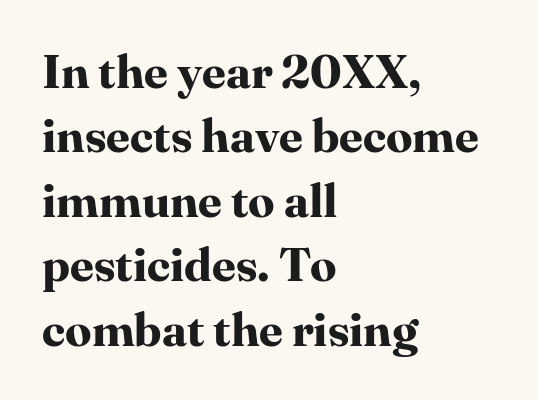
Q: Is the text bold? A: Yes.
Q: Is the text italic (slanted)? A: No, it is upright.
Q: Is the typeface a serif or a sans-serif typeface? A: Serif.
Q: Is the text underlined? A: No.
Q: How is the paragraph aligned? A: Left-aligned.
Q: Is the spacing between letters normal or unusually wide? A: Normal.
Q: Is the spacing between lines tight, normal or loose? A: Normal.
Q: Width (condensed, normal, or wide)? A: Normal.
Q: Stroke contrast? A: High.
Q: x-height? A: Medium.
Q: Monospaced? A: No.
